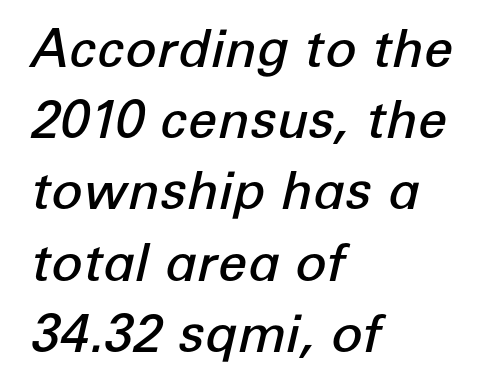
Q: Is the text bold? A: Semi-bold.
Q: Is the text italic (slanted)? A: Yes, it leans right by about 12 degrees.
Q: Is the text underlined? A: No.
Q: How is the paragraph aligned? A: Left-aligned.
Q: Is the spacing between letters normal or unusually wide? A: Normal.
Q: Is the spacing between lines tight, normal or loose? A: Normal.
Q: Width (condensed, normal, or wide)? A: Normal.
Q: Stroke contrast? A: Low.
Q: x-height? A: Medium.
Q: Monospaced? A: No.
